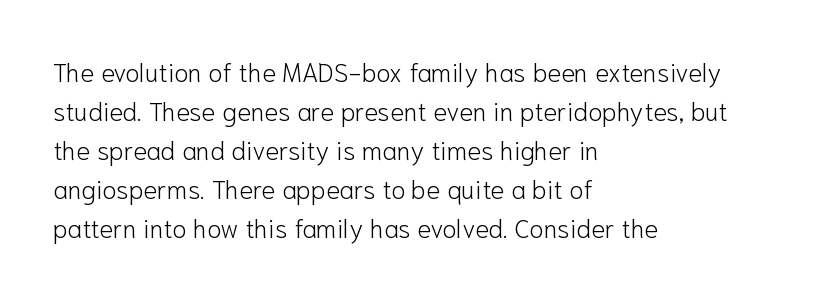
Each new line begins a customary step beneath the previous one. Students, note that the glyphs here touch the page at normal intervals. Letters rest on an invisible, unmarked baseline. Posture: upright roman.
